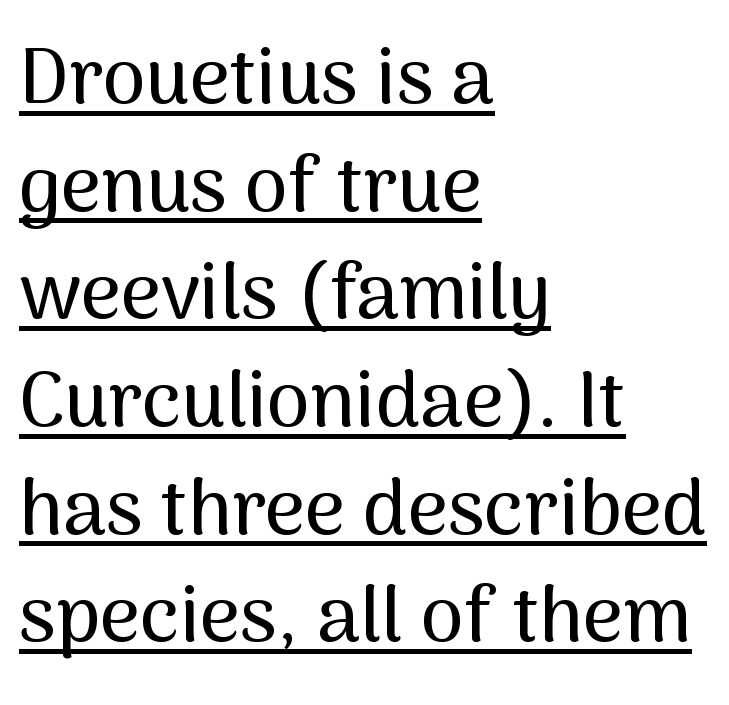
The image shows 78 px sans-serif type, upright; set left-aligned, normal line spacing (1.38x), normal letter spacing, underlined; medium stroke contrast and a medium x-height.
